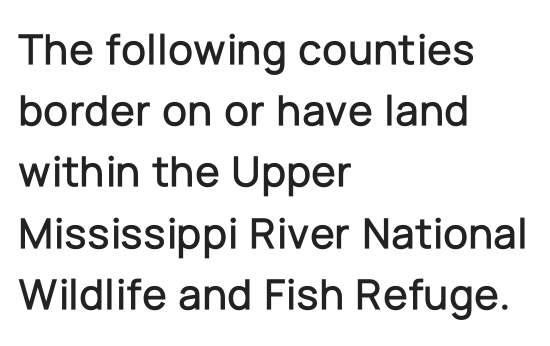
Q: Is the text italic (slanted)? A: No, it is upright.
Q: Is the typeface a serif or a sans-serif typeface? A: Sans-serif.
Q: Is the text underlined? A: No.
Q: How is the paragraph aligned? A: Left-aligned.
Q: Is the spacing between letters normal or unusually wide? A: Normal.
Q: Is the spacing between lines tight, normal or loose? A: Normal.
Q: Width (condensed, normal, or wide)? A: Normal.
Q: Stroke contrast? A: Low.
Q: x-height? A: Medium.
Q: Monospaced? A: No.
